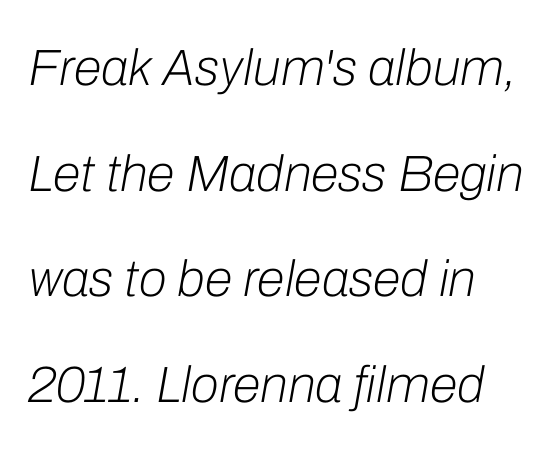
The lettering tilts uniformly, giving the passage an italic look. Do the characters align in a grid? No, the font is proportional. Plain, unruled lines of type. Words appear dense and cohesive because spacing is normal. Is the block centered? No — it sits flush against the left margin.
